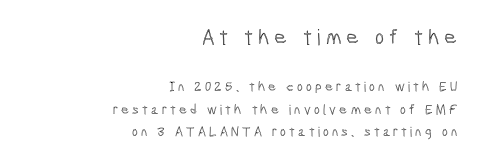
{"italic": "no", "underline": "no", "align": "right", "line_spacing": "normal", "line_spacing_ratio": 1.61, "letter_spacing": "wide", "letter_spacing_em": 0.22, "larger_block": "first", "size_ratio": 1.57, "glyph_px": 22}
